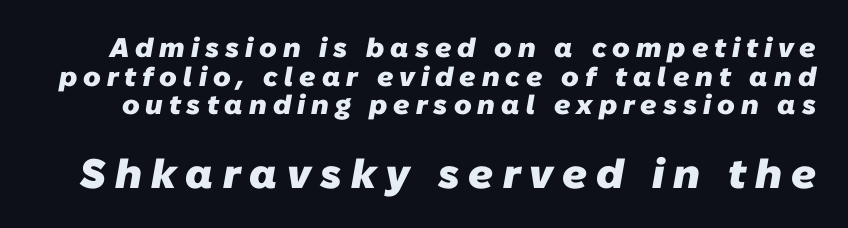
Q: Is the text bold? A: Yes.
Q: Is the typeface a serif or a sans-serif typeface? A: Sans-serif.
Q: Is the text underlined? A: No.
Q: Is the spacing between letters normal or unusually wide? A: Unusually wide.
Q: Is the spacing between lines tight, normal or loose? A: Tight.
Q: Which block of text is set in a larger size, the first (top) or the second (bottom)? A: The second (bottom) one.
Q: Width (condensed, normal, or wide)? A: Normal.
Q: Stroke contrast? A: Low.
Q: x-height? A: Medium.
Q: Monospaced? A: No.
